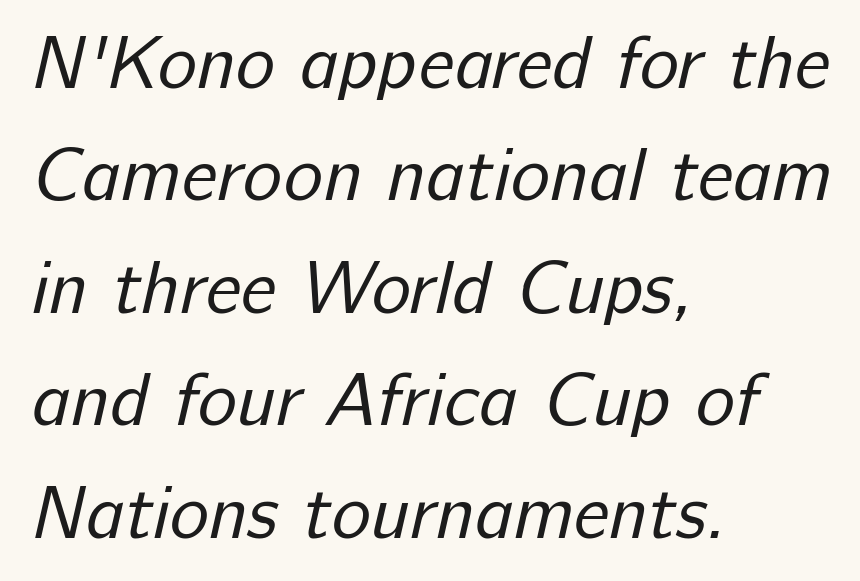
The image shows 74 px regular-weight sans-serif type; set left-aligned, normal line spacing (1.52x), normal letter spacing, not underlined; low stroke contrast and a medium x-height.
